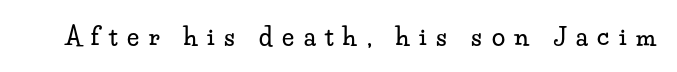
Q: Is the text italic (slanted)? A: No, it is upright.
Q: Is the text underlined? A: No.
Q: Is the spacing between letters normal or unusually wide? A: Unusually wide.
